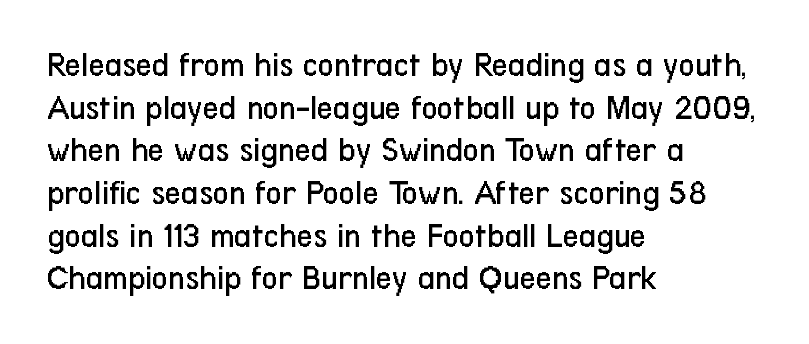
{"serif": "no", "italic": "no", "bold": "no", "weight": "regular", "width": "condensed", "stroke_contrast": "low", "x_height": "medium", "monospaced": "no", "underline": "no", "align": "left", "line_spacing_ratio": 1.22, "letter_spacing": "normal", "letter_spacing_em": 0.0, "glyph_px": 35}
